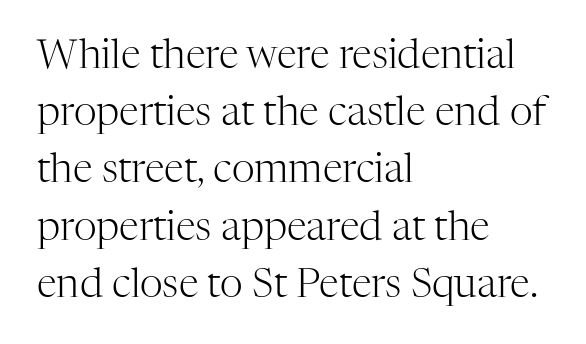
The image shows 40 px light serif type, upright; set left-aligned, normal line spacing (1.43x), normal letter spacing, not underlined; high stroke contrast and a medium x-height.
